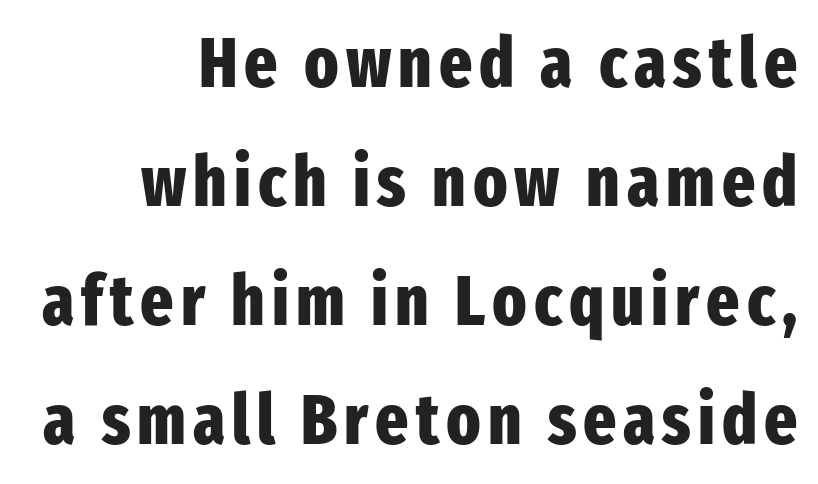
The image shows 70 px heavy, condensed sans-serif type, upright; set right-aligned, normal line spacing (1.7x), not underlined; low stroke contrast and a medium x-height.
